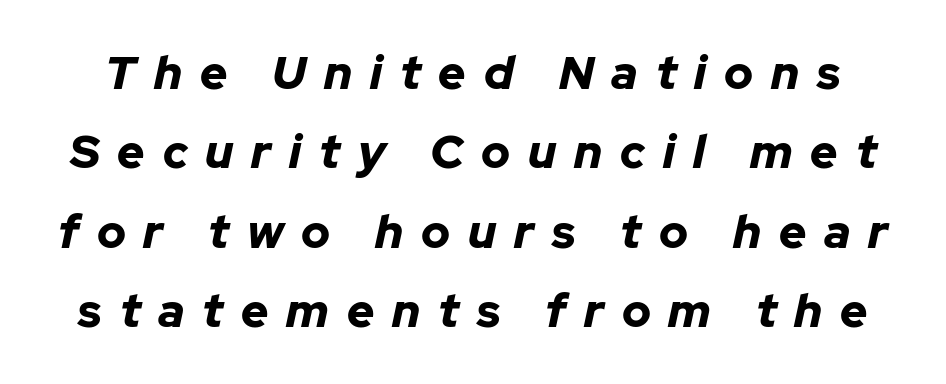
Proportional: the letters do not fall into vertical columns. The letters are bold, with thick, heavy strokes. Beneath every word, the page is bare. Is there much room between lines? A standard amount, neither cramped nor airy. Does the lettering tilt? It does — this is italic. Words appear elongated and porous because spacing is wide.
